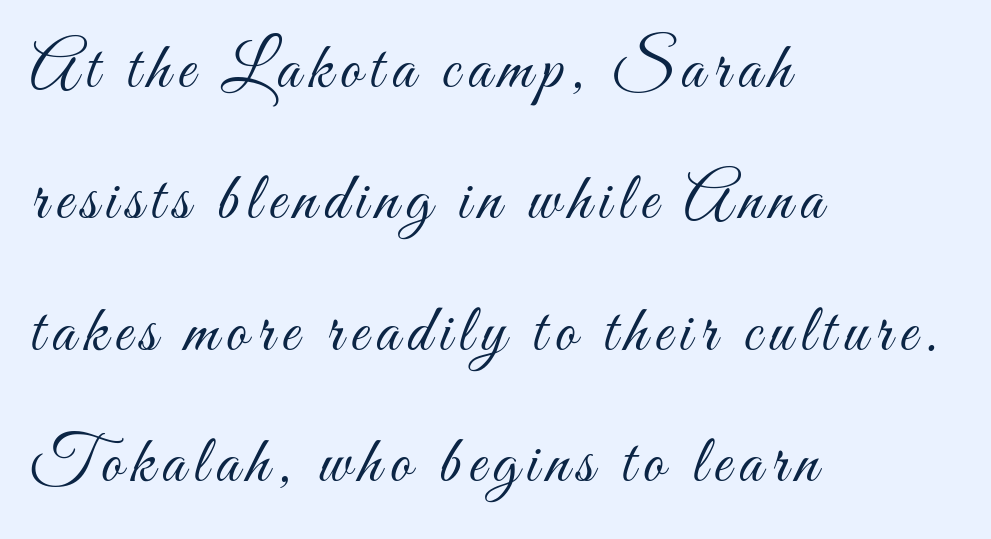
The image shows 66 px light, condensed type; set left-aligned, loose line spacing (1.99x), not underlined; medium stroke contrast and a small x-height.
